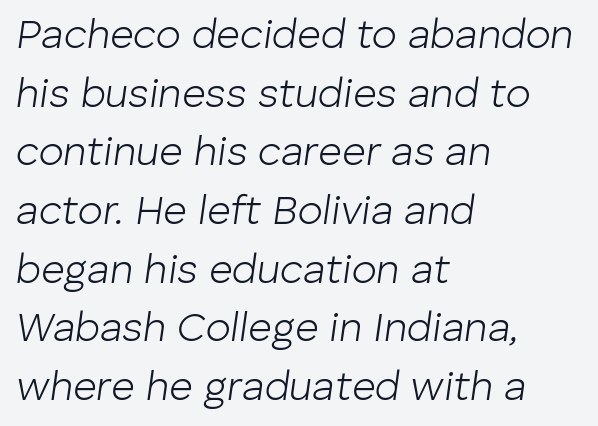
{"italic": "yes", "lean": "right", "slant_degrees": 8, "bold": "no", "weight": "light", "width": "normal", "stroke_contrast": "low", "x_height": "medium", "monospaced": "no", "underline": "no", "align": "left", "line_spacing": "normal", "line_spacing_ratio": 1.43, "letter_spacing": "normal", "letter_spacing_em": 0.0, "glyph_px": 41}
